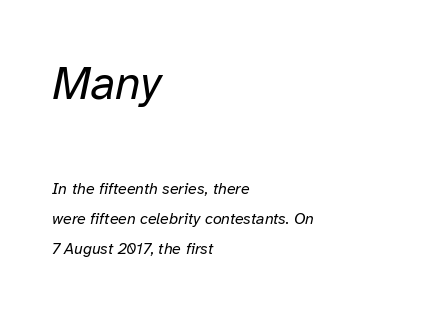
Q: Is the text bold? A: No.
Q: Is the text italic (slanted)? A: Yes, it leans right by about 12 degrees.
Q: Is the text underlined? A: No.
Q: How is the paragraph aligned? A: Left-aligned.
Q: Is the spacing between letters normal or unusually wide? A: Normal.
Q: Which block of text is set in a larger size, the first (top) or the second (bottom)? A: The first (top) one.
Q: Width (condensed, normal, or wide)? A: Normal.
Q: Stroke contrast? A: Low.
Q: x-height? A: Medium.
Q: Monospaced? A: No.
